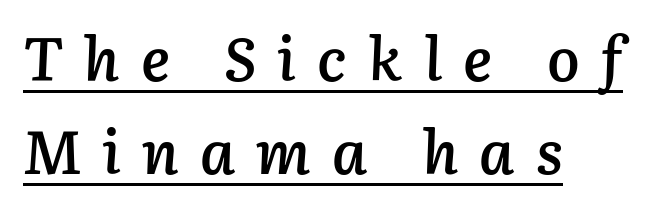
Q: Is the text bold? A: Semi-bold.
Q: Is the text italic (slanted)? A: Yes, it leans right by about 3 degrees.
Q: Is the text underlined? A: Yes.
Q: How is the paragraph aligned? A: Left-aligned.
Q: Is the spacing between letters normal or unusually wide? A: Unusually wide.
Q: Is the spacing between lines tight, normal or loose? A: Normal.
Q: Width (condensed, normal, or wide)? A: Normal.
Q: Stroke contrast? A: Low.
Q: x-height? A: Medium.
Q: Monospaced? A: No.
